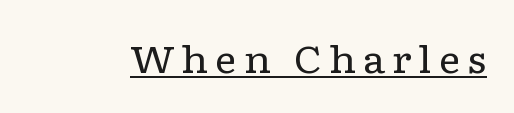
Q: Is the text bold? A: No.
Q: Is the text italic (slanted)? A: No, it is upright.
Q: Is the typeface a serif or a sans-serif typeface? A: Serif.
Q: Is the text underlined? A: Yes.
Q: Width (condensed, normal, or wide)? A: Wide.
Q: Stroke contrast? A: Low.
Q: x-height? A: Medium.
Q: Monospaced? A: No.
